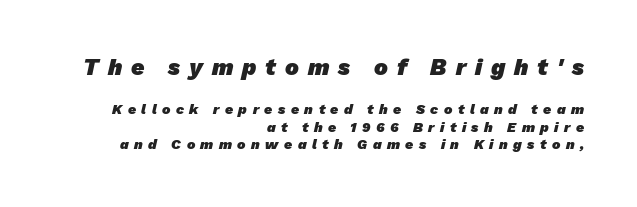
The image shows 23 px bold type; set right-aligned, normal line spacing (1.25x), unusually wide letter spacing (+0.39 em), not underlined; the first (top) block is 1.64x larger.
